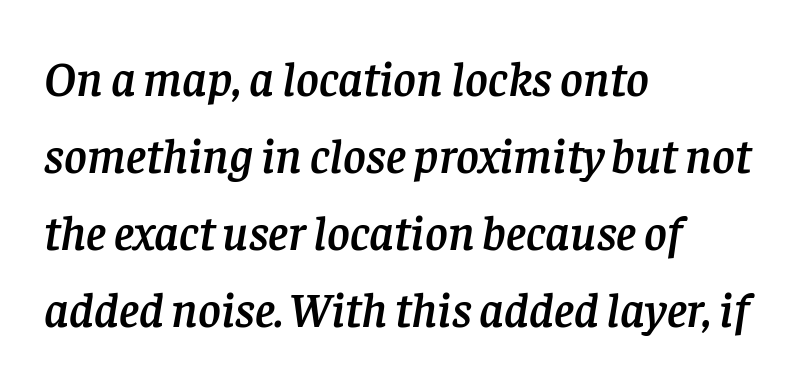
{"serif": "yes", "italic": "yes", "lean": "right", "slant_degrees": 8, "width": "normal", "stroke_contrast": "low", "x_height": "large", "monospaced": "no", "underline": "no", "align": "left", "line_spacing": "normal", "line_spacing_ratio": 1.57, "letter_spacing": "normal", "letter_spacing_em": 0.0, "glyph_px": 49}
